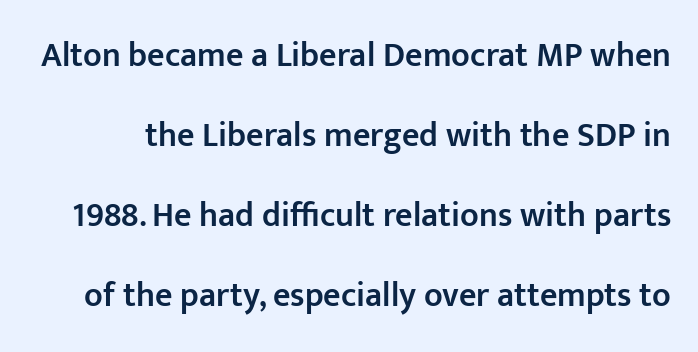
{"serif": "no", "italic": "no", "bold": "semi", "weight": "semibold", "width": "normal", "stroke_contrast": "low", "x_height": "medium", "monospaced": "no", "underline": "no", "line_spacing": "loose", "line_spacing_ratio": 2.35, "letter_spacing": "normal", "letter_spacing_em": 0.0, "glyph_px": 34}
